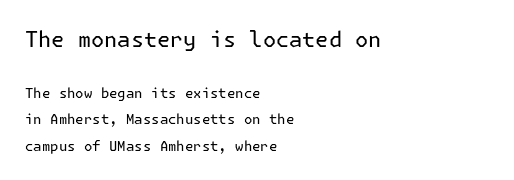
Notice how the passage keeps a crisp vertical edge on the left only. Posture: upright roman. No extra tracking has been applied to these lines. Bigger letters appear in the top chunk; the bottom chunk is reduced. The cut favours lightness, reaching ordinary text weight at its darkest. A clean baseline with only descenders dipping below it.
